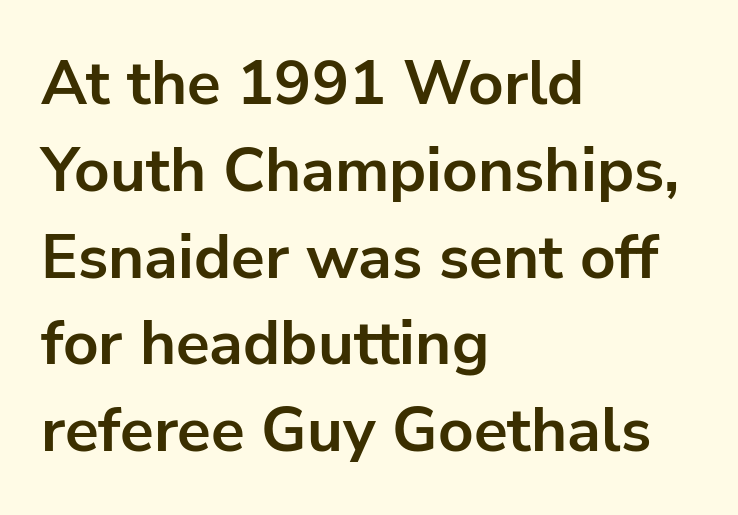
The letters sit at their default tracking, neither squeezed nor spread. Teacher's note: observe the even left margin — that is flush-left alignment. Weight check: bold — yes, fully. The font's upright variant was chosen for this text. Each new line begins a customary step beneath the previous one. A sans-serif font was chosen for this passage.
